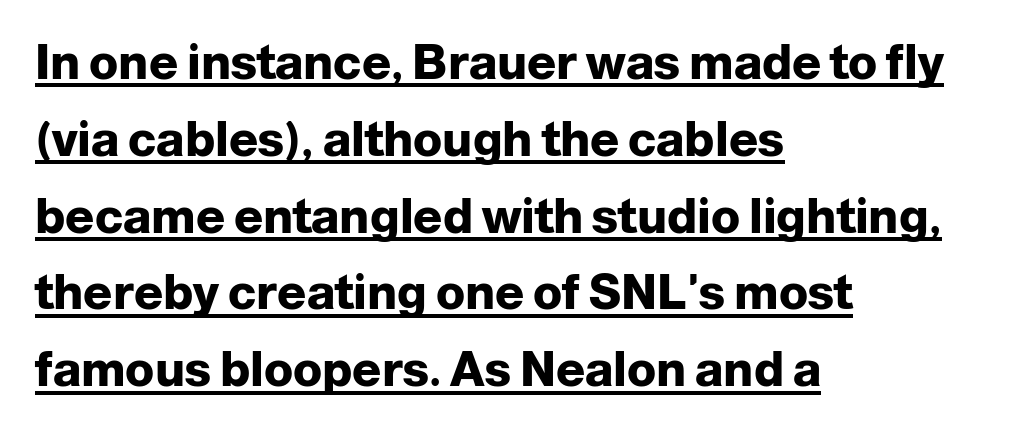
Evenly set lines give the paragraph a standard silhouette. Upright lettering throughout. Character widths vary here, with narrow letters taking less room than wide ones. Nothing unusual about the tracking: characters are spaced as the font intends. The text was rendered using a sans face with plain stroke endings. These lines are set flush left with a ragged right edge.
